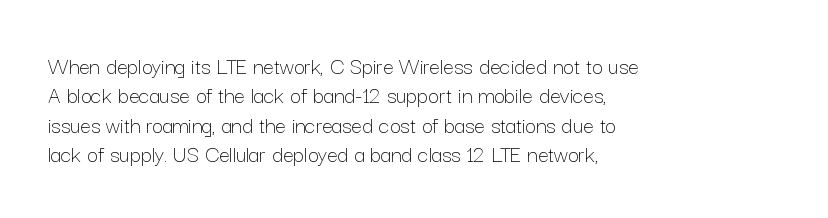
{"italic": "no", "bold": "no", "underline": "no", "align": "left", "line_spacing_ratio": 1.22, "letter_spacing": "normal", "letter_spacing_em": 0.0, "glyph_px": 24}
